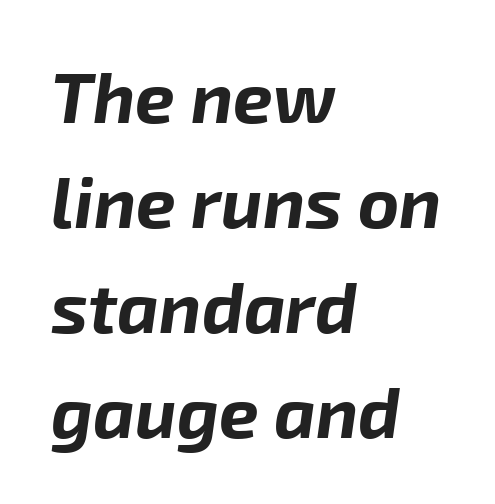
{"italic": "yes", "lean": "right", "slant_degrees": 8, "bold": "yes", "weight": "bold", "width": "normal", "stroke_contrast": "low", "x_height": "medium", "monospaced": "no", "underline": "no", "align": "left", "line_spacing": "normal", "line_spacing_ratio": 1.48, "letter_spacing": "normal", "letter_spacing_em": 0.0, "glyph_px": 71}
